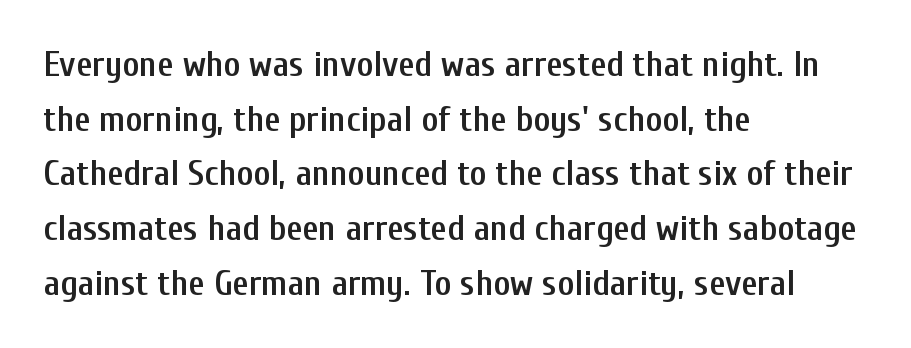
{"serif": "no", "italic": "no", "bold": "semi", "weight": "semibold", "width": "condensed", "stroke_contrast": "low", "x_height": "medium", "monospaced": "no", "underline": "no", "align": "left", "line_spacing": "normal", "line_spacing_ratio": 1.52, "letter_spacing": "normal", "letter_spacing_em": 0.0, "glyph_px": 36}
